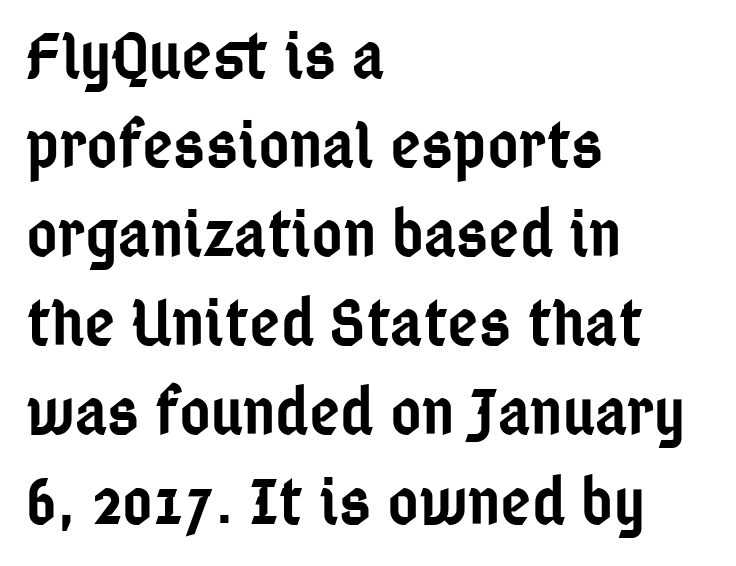
The image shows 67 px semibold, condensed sans-serif type, upright; set left-aligned, normal line spacing (1.33x), normal letter spacing, not underlined; low stroke contrast and a medium x-height.
